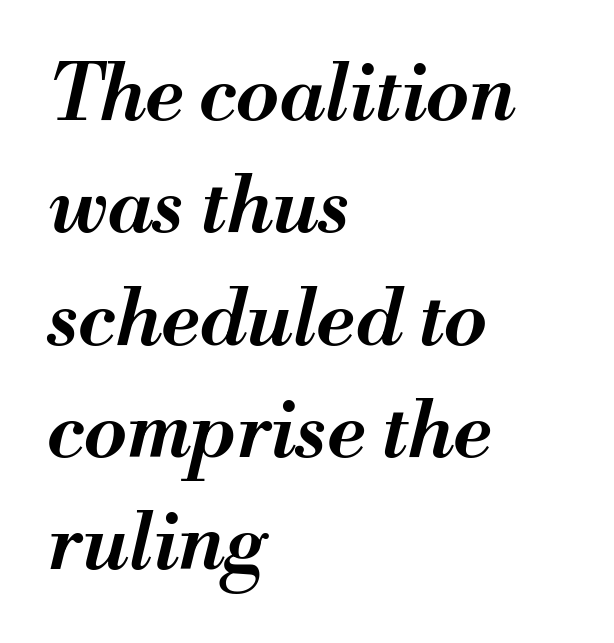
The image shows 78 px semibold type, italic (leaning right); set left-aligned, normal line spacing (1.44x), normal letter spacing, not underlined; medium stroke contrast and a small x-height.
